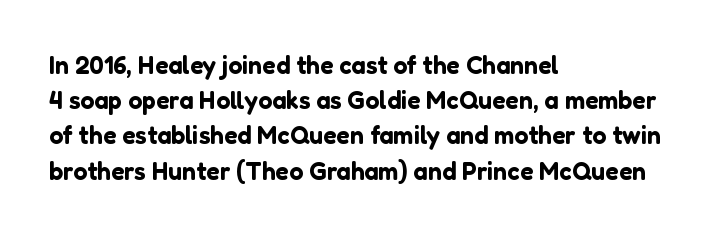
{"italic": "no", "underline": "no", "align": "left", "line_spacing": "normal", "line_spacing_ratio": 1.41, "letter_spacing": "normal", "letter_spacing_em": 0.0, "glyph_px": 25}
